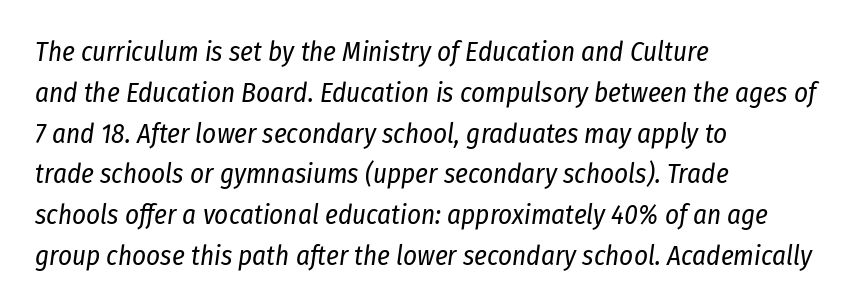
The image shows 27 px text type, italic (leaning right); set left-aligned, normal line spacing (1.51x), normal letter spacing, not underlined.
